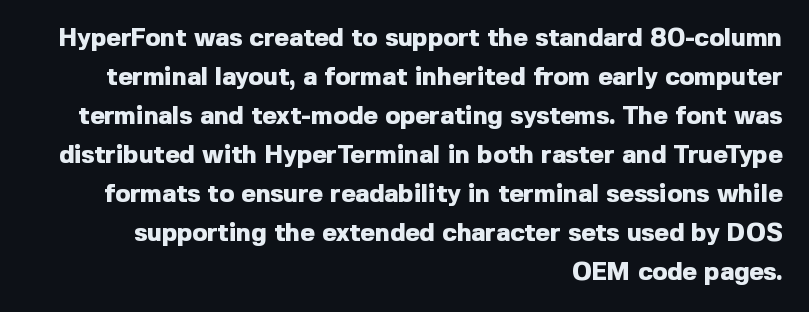
{"italic": "no", "bold": "yes", "underline": "no", "align": "right", "line_spacing": "normal", "line_spacing_ratio": 1.56, "letter_spacing": "normal", "letter_spacing_em": 0.0, "glyph_px": 25}
